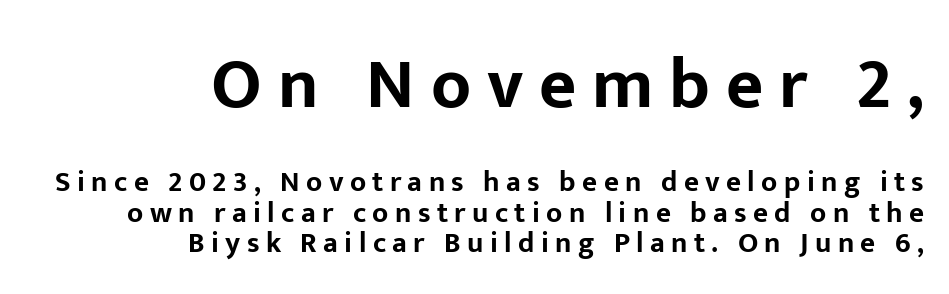
{"serif": "no", "italic": "no", "bold": "yes", "weight": "bold", "width": "normal", "stroke_contrast": "low", "x_height": "medium", "monospaced": "no", "underline": "no", "align": "right", "line_spacing": "tight", "line_spacing_ratio": 1.05, "letter_spacing": "wide", "letter_spacing_em": 0.22, "larger_block": "first", "size_ratio": 2.48, "glyph_px": 72}
